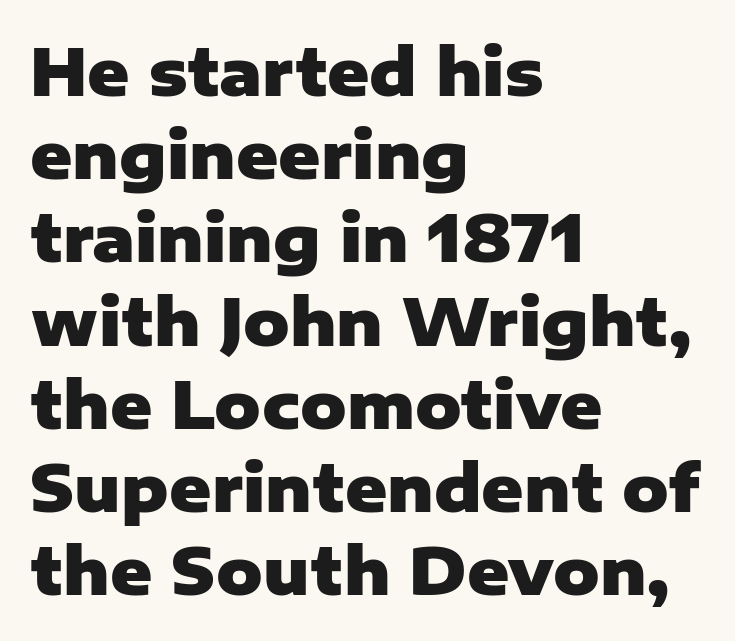
Between one letter and the next there's only the usual sliver of space. These lines carry a lot of weight — the face is fully bold. When letters stand straight like this, we call the style roman or upright. Leading: standard.
